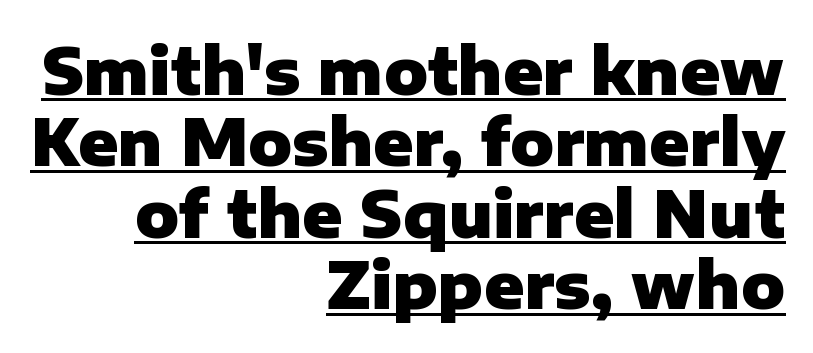
The image shows 65 px heavy sans-serif type, upright; set right-aligned, tight line spacing (1.1x), normal letter spacing, underlined; low stroke contrast and a medium x-height.
